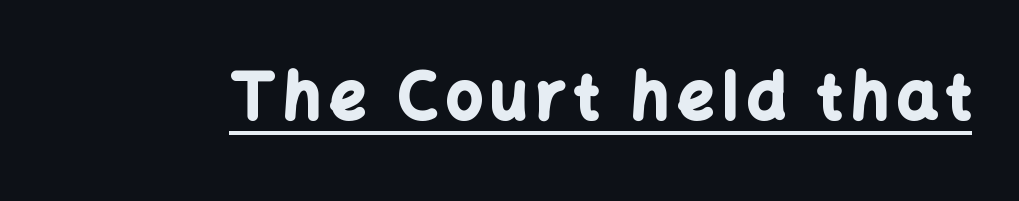
The image shows 63 px bold sans-serif type, upright; set underlined; low stroke contrast and a medium x-height.
